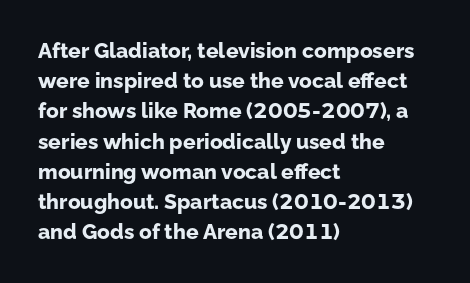
Emphasis by weight is at full strength: bold. Compared with typical body copy, the letter spacing here is the same. The passage shown is not underscored anywhere. Each new line begins a customary step beneath the previous one.
